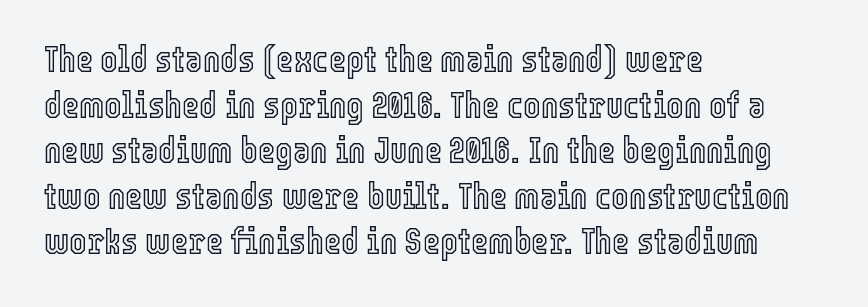
Proportional: the letters do not fall into vertical columns. The letters sit at their default tracking, neither squeezed nor spread. Honestly, there is no underline to notice here at all. Alignment: flush left. Tall strokes in this sample are plumb rather than angled.
